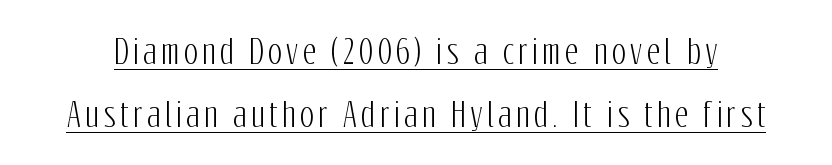
{"serif": "no", "italic": "no", "width": "condensed", "stroke_contrast": "low", "x_height": "medium", "monospaced": "no", "underline": "yes", "line_spacing": "loose", "line_spacing_ratio": 1.92, "glyph_px": 33}
